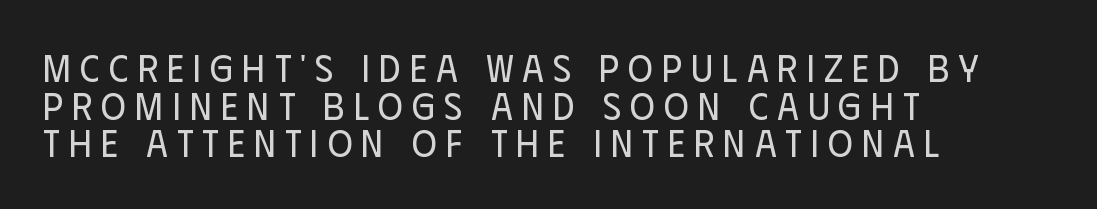
{"serif": "no", "italic": "no", "bold": "no", "weight": "regular", "width": "condensed", "stroke_contrast": "low", "x_height": "large", "monospaced": "no", "underline": "no", "align": "left", "line_spacing": "tight", "line_spacing_ratio": 0.99, "letter_spacing": "wide", "letter_spacing_em": 0.24, "glyph_px": 38}
